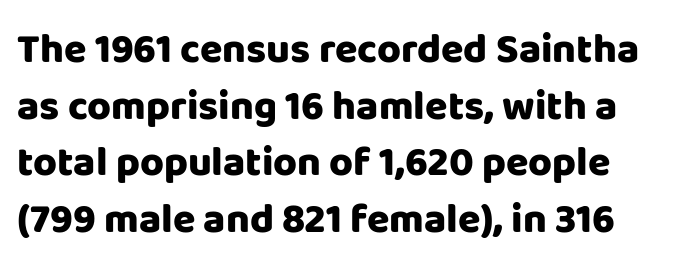
Q: Is the text bold? A: Yes.
Q: Is the text italic (slanted)? A: No, it is upright.
Q: Is the typeface a serif or a sans-serif typeface? A: Sans-serif.
Q: Is the text underlined? A: No.
Q: Is the spacing between letters normal or unusually wide? A: Normal.
Q: Is the spacing between lines tight, normal or loose? A: Normal.
Q: Width (condensed, normal, or wide)? A: Normal.
Q: Stroke contrast? A: Low.
Q: x-height? A: Large.
Q: Monospaced? A: No.
